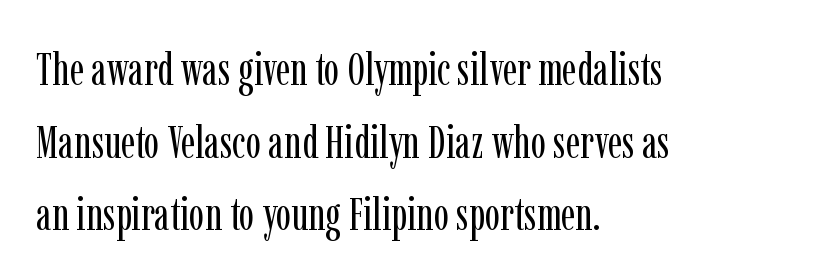
{"serif": "yes", "italic": "no", "bold": "no", "weight": "regular", "width": "condensed", "stroke_contrast": "low", "x_height": "medium", "monospaced": "no", "underline": "no", "align": "left", "line_spacing": "normal", "line_spacing_ratio": 1.58, "letter_spacing": "normal", "letter_spacing_em": 0.0, "glyph_px": 46}
